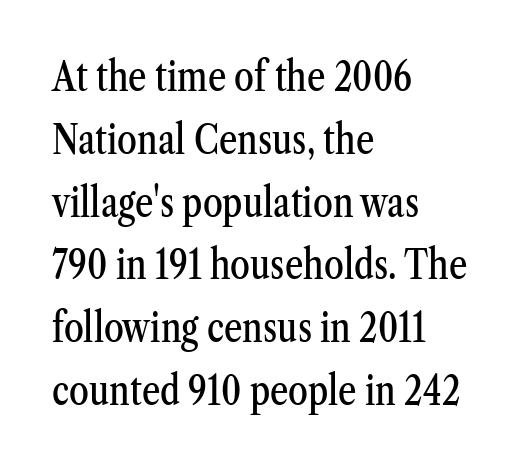
Q: Is the text italic (slanted)? A: No, it is upright.
Q: Is the typeface a serif or a sans-serif typeface? A: Serif.
Q: Is the text underlined? A: No.
Q: How is the paragraph aligned? A: Left-aligned.
Q: Is the spacing between letters normal or unusually wide? A: Normal.
Q: Is the spacing between lines tight, normal or loose? A: Normal.
Q: Width (condensed, normal, or wide)? A: Condensed.
Q: Stroke contrast? A: Medium.
Q: x-height? A: Medium.
Q: Monospaced? A: No.
